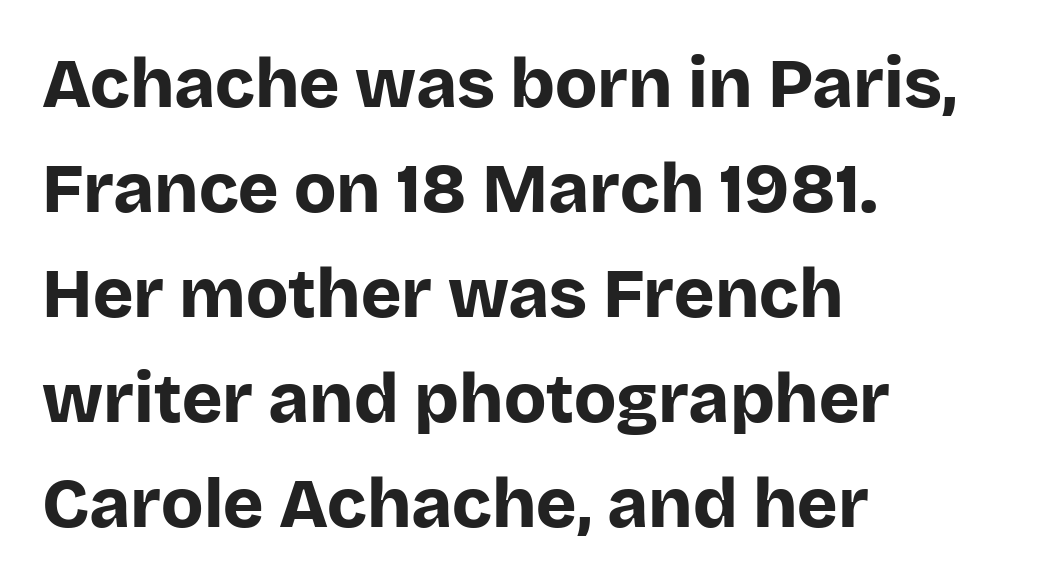
Q: Is the text bold? A: Yes.
Q: Is the text italic (slanted)? A: No, it is upright.
Q: Is the typeface a serif or a sans-serif typeface? A: Sans-serif.
Q: Is the text underlined? A: No.
Q: How is the paragraph aligned? A: Left-aligned.
Q: Is the spacing between letters normal or unusually wide? A: Normal.
Q: Is the spacing between lines tight, normal or loose? A: Normal.
Q: Width (condensed, normal, or wide)? A: Normal.
Q: Stroke contrast? A: Low.
Q: x-height? A: Large.
Q: Monospaced? A: No.
